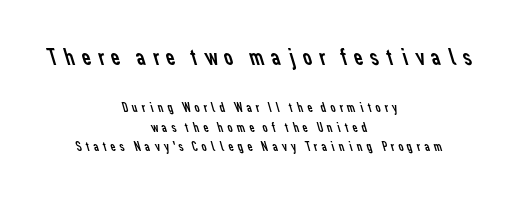
{"bold": "no", "underline": "no", "align": "center", "line_spacing": "normal", "line_spacing_ratio": 1.4, "letter_spacing": "wide", "letter_spacing_em": 0.2, "larger_block": "first", "size_ratio": 1.79, "glyph_px": 25}
